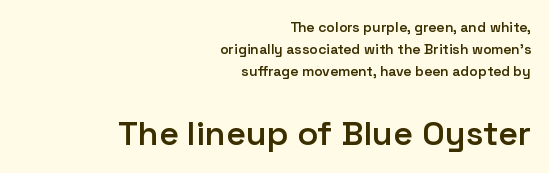
Observe the absence of serifs on each vertical stroke in this sample. Caption: multi-line text, flush right, ragged left. The zone under the glyphs is completely vacant. Every character sits straight up, as roman type does. Spacing verdict: proportional, widths tailored to each character. Each glyph is drawn with semibold strokes, heavier than normal yet not fully bold.
